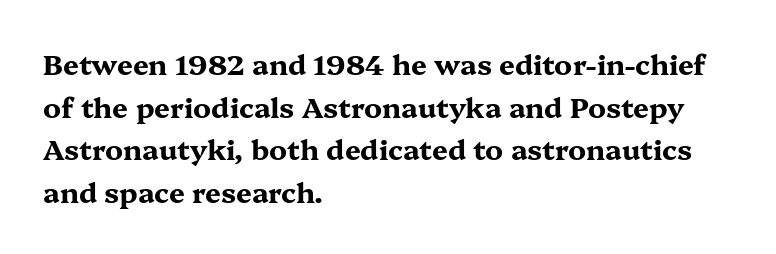
Quick note: not italic, upright. The specimen omits any rule beneath the text block's lines. The rendering keeps characters at their native spacing. This rendering uses left alignment, leaving the right contour irregular. Are there feet on the stems? There are — it's a serif.
